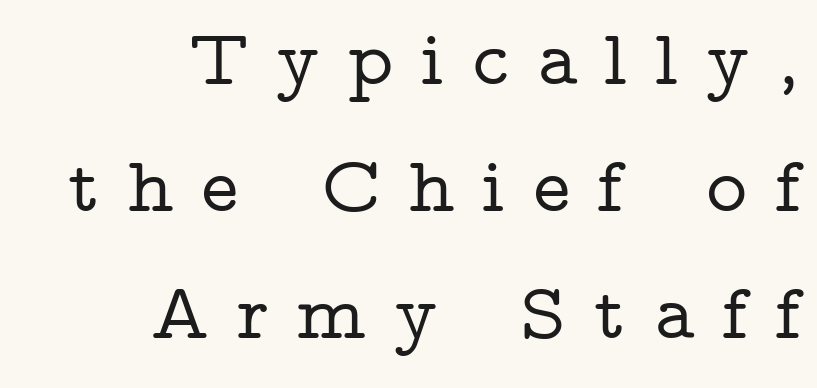
{"serif": "yes", "italic": "no", "width": "wide", "stroke_contrast": "low", "x_height": "medium", "monospaced": "no", "underline": "no", "align": "right", "line_spacing": "normal", "line_spacing_ratio": 1.61, "letter_spacing": "wide", "letter_spacing_em": 0.35, "glyph_px": 79}
